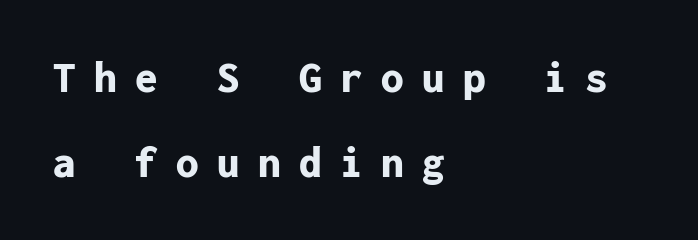
{"serif": "no", "italic": "no", "bold": "yes", "weight": "bold", "width": "normal", "stroke_contrast": "low", "x_height": "medium", "monospaced": "yes", "underline": "no", "align": "left", "line_spacing_ratio": 1.89, "letter_spacing": "wide", "letter_spacing_em": 0.41, "glyph_px": 45}
